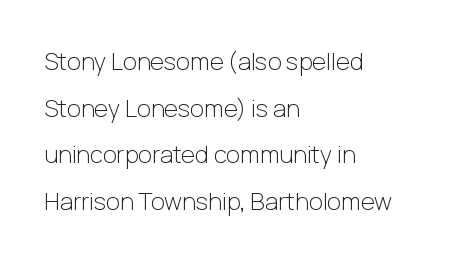
The zone under the glyphs is completely vacant. A typesetter would call this zero additional tracking. Quick note: not italic, upright. Rows of type keep a wide berth in the vertical direction.
